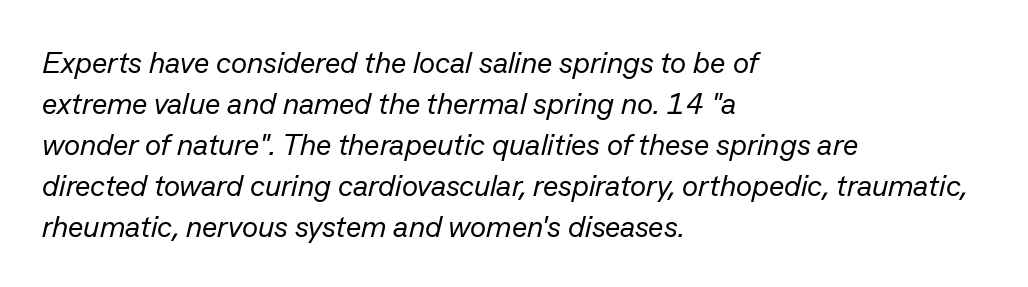
{"italic": "yes", "lean": "right", "slant_degrees": 13, "bold": "no", "weight": "regular", "width": "normal", "stroke_contrast": "low", "x_height": "medium", "monospaced": "no", "underline": "no", "align": "left", "line_spacing": "normal", "line_spacing_ratio": 1.37, "letter_spacing": "normal", "letter_spacing_em": 0.0, "glyph_px": 30}
